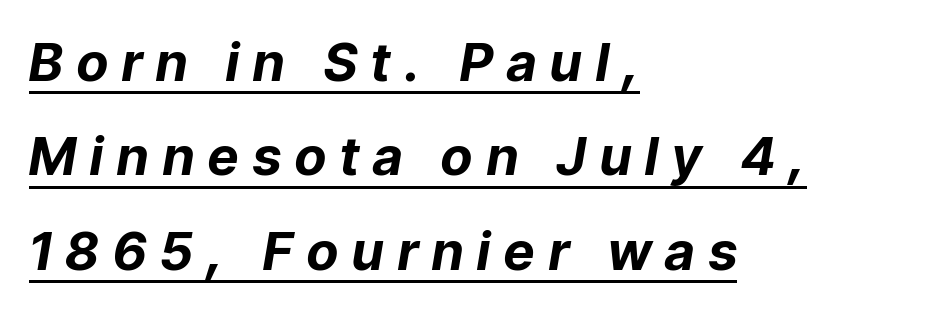
Character widths vary here, with narrow letters taking less room than wide ones. Each word looks stretched out because of the extra space between its letters. Yep, that's italic — everything's leaning. Typographic density is high because the face is bold.
